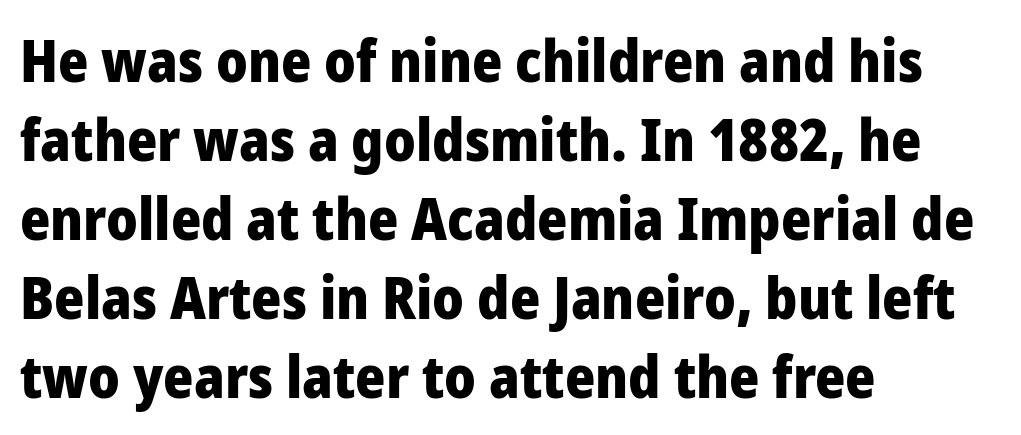
The image shows 58 px heavy sans-serif type, upright; set left-aligned, normal line spacing (1.36x), normal letter spacing, not underlined; low stroke contrast and a medium x-height.
